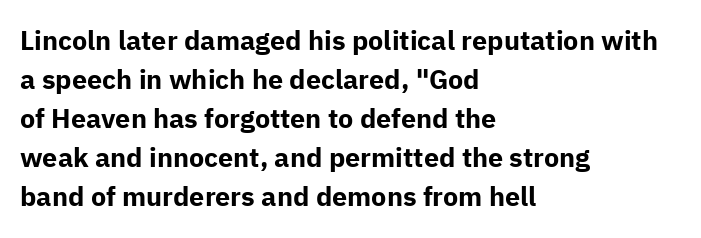
Q: Is the text bold? A: Yes.
Q: Is the text italic (slanted)? A: No, it is upright.
Q: Is the text underlined? A: No.
Q: How is the paragraph aligned? A: Left-aligned.
Q: Is the spacing between letters normal or unusually wide? A: Normal.
Q: Is the spacing between lines tight, normal or loose? A: Normal.
